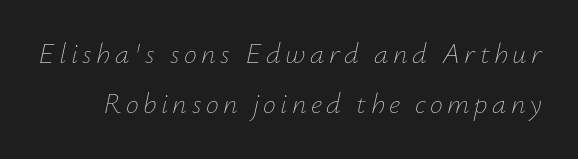
Do the characters align in a grid? No, the font is proportional. This rendering features lettering with no underline. This is not heavy type; no bold has been used. Observe the lean: these are italic letterforms.
